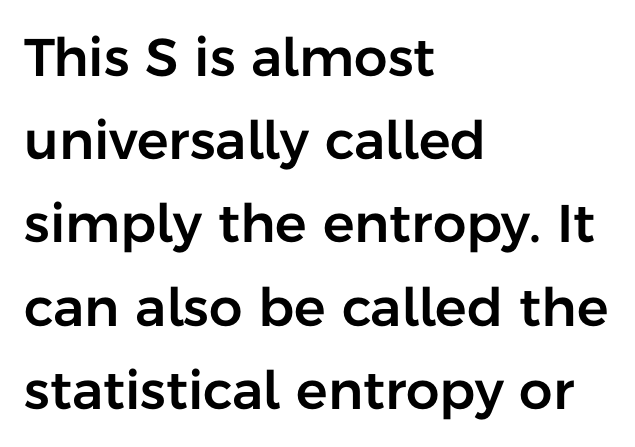
{"serif": "no", "italic": "no", "width": "normal", "stroke_contrast": "low", "x_height": "medium", "monospaced": "no", "underline": "no", "align": "left", "line_spacing": "normal", "line_spacing_ratio": 1.57, "letter_spacing": "normal", "letter_spacing_em": 0.0, "glyph_px": 53}
